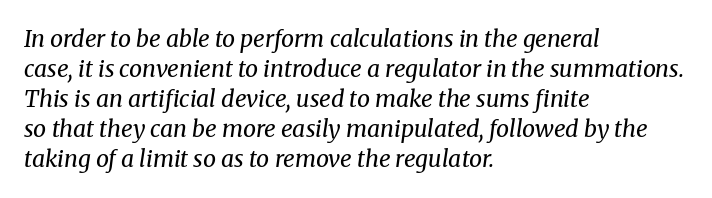
Q: Is the text bold? A: No.
Q: Is the text italic (slanted)? A: Yes, it leans right by about 8 degrees.
Q: Is the text underlined? A: No.
Q: How is the paragraph aligned? A: Left-aligned.
Q: Is the spacing between letters normal or unusually wide? A: Normal.
Q: Is the spacing between lines tight, normal or loose? A: Normal.
